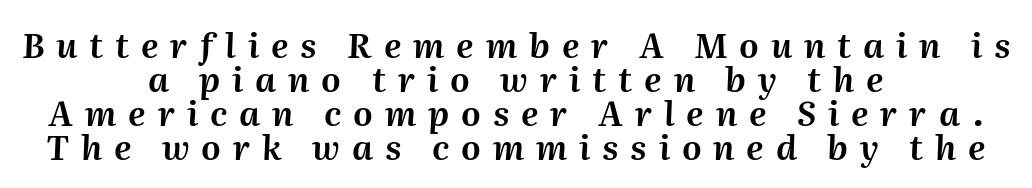
Q: Is the text italic (slanted)? A: Yes, it leans right by about 2 degrees.
Q: Is the text underlined? A: No.
Q: How is the paragraph aligned? A: Centered.
Q: Is the spacing between letters normal or unusually wide? A: Unusually wide.
Q: Is the spacing between lines tight, normal or loose? A: Tight.
Q: Width (condensed, normal, or wide)? A: Normal.
Q: Stroke contrast? A: Medium.
Q: x-height? A: Medium.
Q: Monospaced? A: No.
